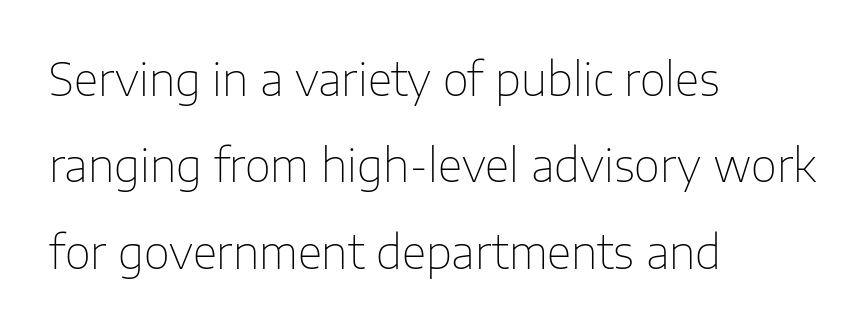
{"serif": "no", "italic": "no", "bold": "no", "weight": "thin", "width": "normal", "stroke_contrast": "low", "x_height": "medium", "monospaced": "no", "underline": "no", "align": "left", "line_spacing": "loose", "line_spacing_ratio": 1.92, "letter_spacing": "normal", "letter_spacing_em": 0.0, "glyph_px": 45}
